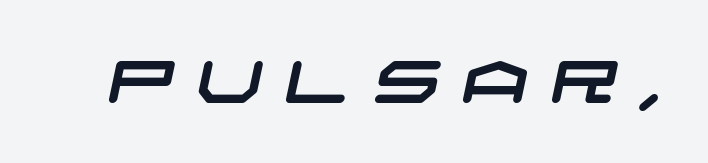
Q: Is the typeface a serif or a sans-serif typeface? A: Sans-serif.
Q: Is the text underlined? A: No.
Q: Is the spacing between letters normal or unusually wide? A: Unusually wide.
Q: Width (condensed, normal, or wide)? A: Wide.
Q: Stroke contrast? A: Low.
Q: x-height? A: Large.
